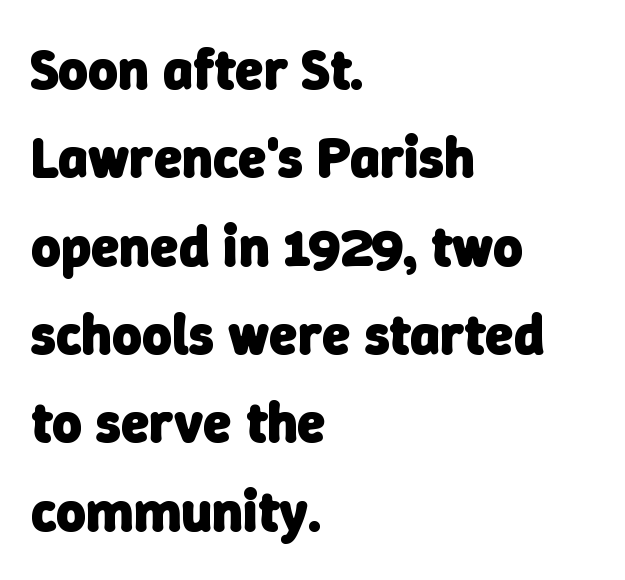
{"serif": "no", "bold": "yes", "weight": "heavy", "width": "normal", "stroke_contrast": "low", "x_height": "medium", "monospaced": "no", "underline": "no", "align": "left", "line_spacing": "normal", "line_spacing_ratio": 1.55, "letter_spacing": "normal", "letter_spacing_em": 0.0, "glyph_px": 57}
